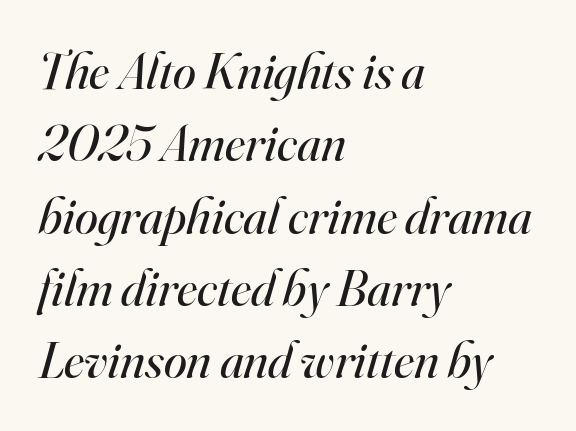
{"serif": "yes", "italic": "yes", "lean": "right", "slant_degrees": 16, "bold": "no", "weight": "regular", "width": "normal", "stroke_contrast": "high", "x_height": "small", "monospaced": "no", "underline": "no", "align": "left", "line_spacing": "normal", "line_spacing_ratio": 1.39, "letter_spacing": "normal", "letter_spacing_em": 0.0, "glyph_px": 52}
